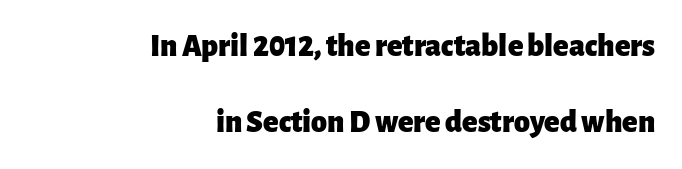
Any mark beneath the type? The region is blank. Observe the absence of serifs on each vertical stroke in this sample. One glance says open: line gaps are wider than usual. Is this a fixed-width face? No — the glyphs have proportional, varying widths.
